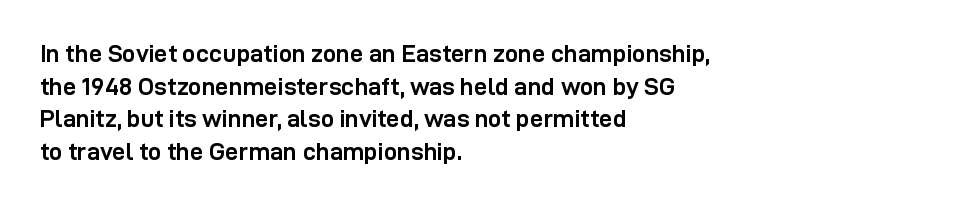
{"italic": "no", "bold": "yes", "underline": "no", "align": "left", "line_spacing": "normal", "line_spacing_ratio": 1.36, "letter_spacing": "normal", "letter_spacing_em": 0.0, "glyph_px": 24}
